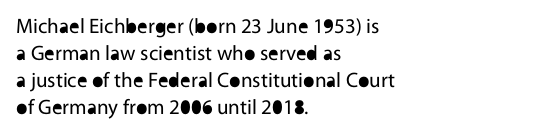
{"italic": "no", "bold": "no", "underline": "no", "align": "left", "line_spacing": "normal", "line_spacing_ratio": 1.28, "letter_spacing": "normal", "letter_spacing_em": 0.0, "glyph_px": 21}
